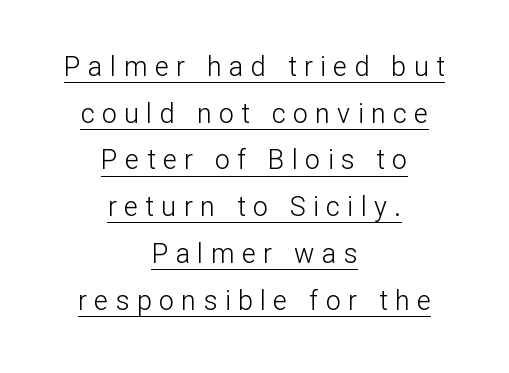
Vertical strokes here are truly vertical. In CSS terms this would be text-align: center. Bold? No — there's no thickening of the strokes. Loose tracking; the words dissolve into strings of separated letters. Beneath each row of characters lies a ruled line.
